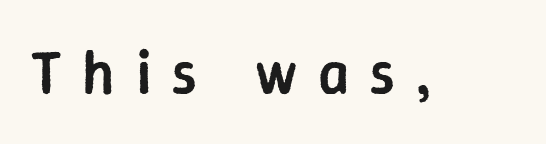
Q: Is the text bold? A: Semi-bold.
Q: Is the text italic (slanted)? A: No, it is upright.
Q: Is the typeface a serif or a sans-serif typeface? A: Sans-serif.
Q: Is the text underlined? A: No.
Q: Is the spacing between letters normal or unusually wide? A: Unusually wide.
Q: Width (condensed, normal, or wide)? A: Normal.
Q: Stroke contrast? A: Low.
Q: x-height? A: Medium.
Q: Monospaced? A: No.
